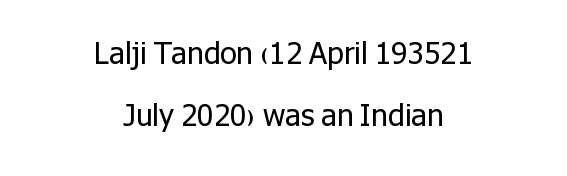
The image shows 30 px regular-weight sans-serif type, upright; set centered, loose line spacing (2.07x), normal letter spacing, not underlined; low stroke contrast and a medium x-height.
